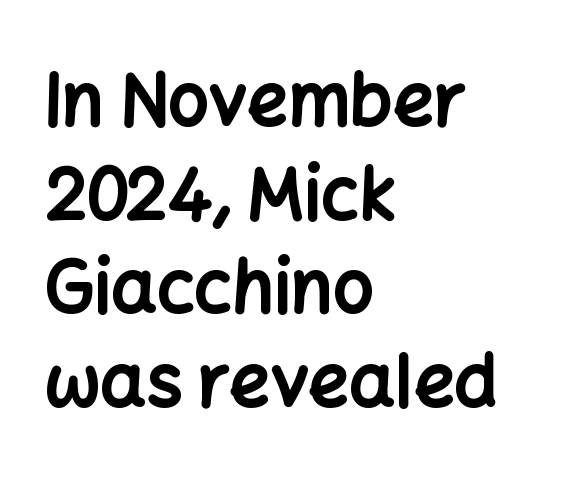
Upright lettering throughout. This rendering features lettering with no underline. Horizontal alignment here is leftward, the default for most running prose. This sample has the flowing, uneven cadence of proportional lettering. You can tell from the bare stems that sans-serif type was used. Typesetter's note: full bold, strokes at maximum text heaviness.
